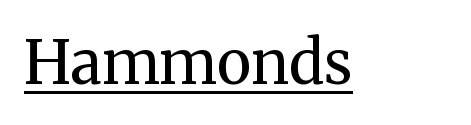
Q: Is the text bold? A: No.
Q: Is the text italic (slanted)? A: No, it is upright.
Q: Is the typeface a serif or a sans-serif typeface? A: Serif.
Q: Is the text underlined? A: Yes.
Q: Is the spacing between letters normal or unusually wide? A: Normal.
Q: Width (condensed, normal, or wide)? A: Normal.
Q: Stroke contrast? A: Medium.
Q: x-height? A: Medium.
Q: Monospaced? A: No.
